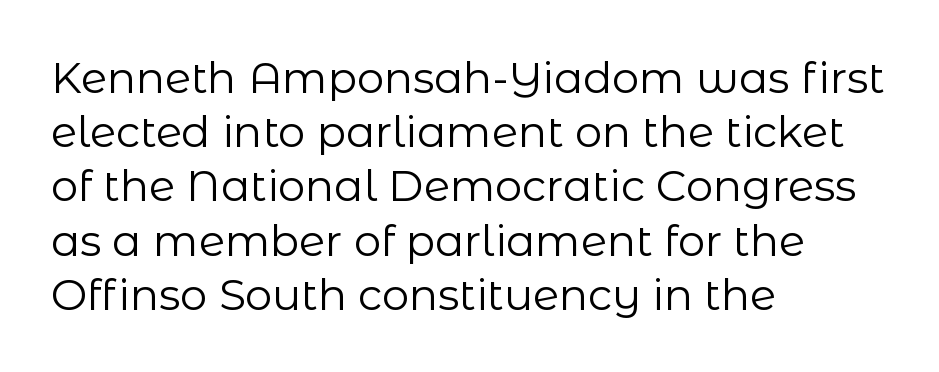
{"serif": "no", "italic": "no", "bold": "no", "weight": "regular", "width": "normal", "stroke_contrast": "low", "x_height": "medium", "monospaced": "no", "underline": "no", "align": "left", "line_spacing": "normal", "line_spacing_ratio": 1.26, "letter_spacing": "normal", "letter_spacing_em": 0.0, "glyph_px": 43}
